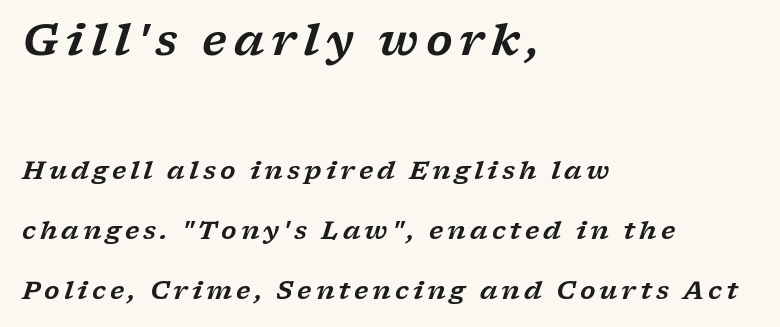
The image shows 43 px wide serif type, italic (leaning right); set left-aligned, loose line spacing (2.39x), not underlined; the first (top) block is 1.72x larger; low stroke contrast and a medium x-height.
